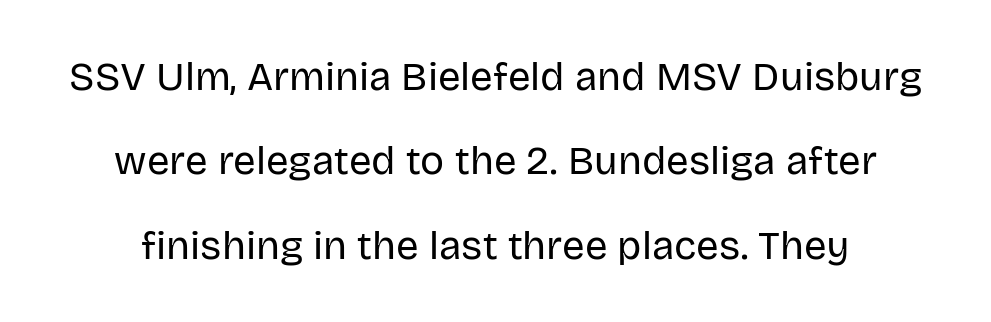
The image shows 40 px regular-weight sans-serif type, upright; set loose line spacing (2.11x), normal letter spacing, not underlined; low stroke contrast and a large x-height.
